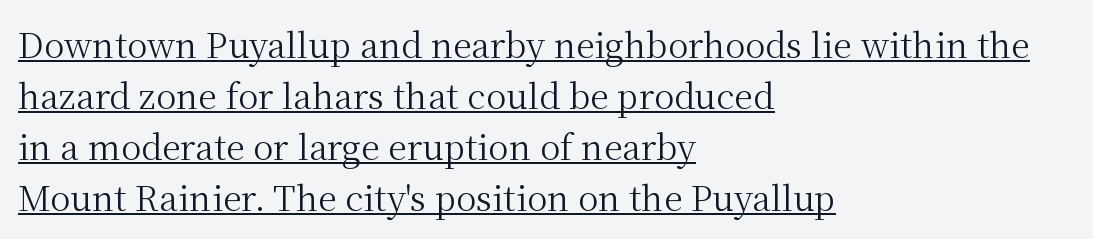
The image shows 34 px regular-weight serif type, upright; set left-aligned, normal line spacing (1.5x), normal letter spacing, underlined; medium stroke contrast and a medium x-height.
